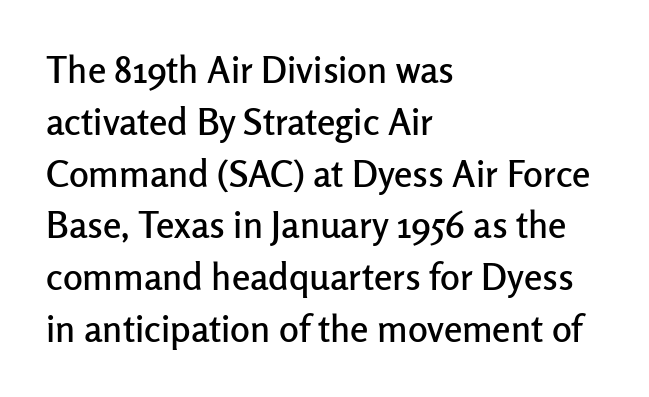
Stroke terminals: plain, sans-serif. Has an underline been added? It has not. Casual observation: everything's shoved over to the left. Each letter keeps its own natural width here, so spacing adapts to shape. Letter spacing: default.
